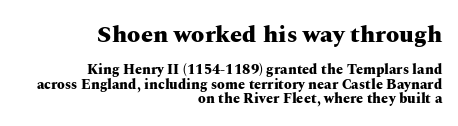
{"italic": "no", "bold": "yes", "underline": "no", "align": "right", "line_spacing": "tight", "line_spacing_ratio": 1.01, "letter_spacing": "normal", "letter_spacing_em": 0.0, "larger_block": "first", "size_ratio": 1.71, "glyph_px": 24}
